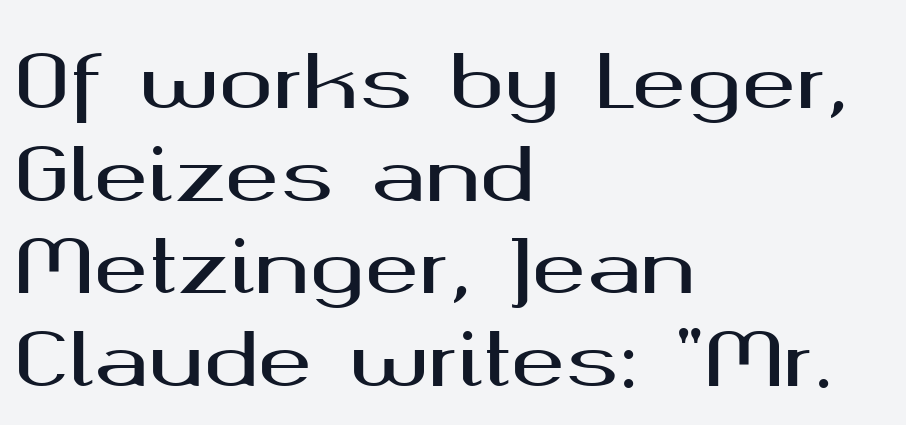
Q: Is the text italic (slanted)? A: No, it is upright.
Q: Is the typeface a serif or a sans-serif typeface? A: Sans-serif.
Q: Is the text underlined? A: No.
Q: How is the paragraph aligned? A: Left-aligned.
Q: Is the spacing between letters normal or unusually wide? A: Normal.
Q: Is the spacing between lines tight, normal or loose? A: Normal.
Q: Width (condensed, normal, or wide)? A: Wide.
Q: Stroke contrast? A: Medium.
Q: x-height? A: Medium.
Q: Monospaced? A: No.
